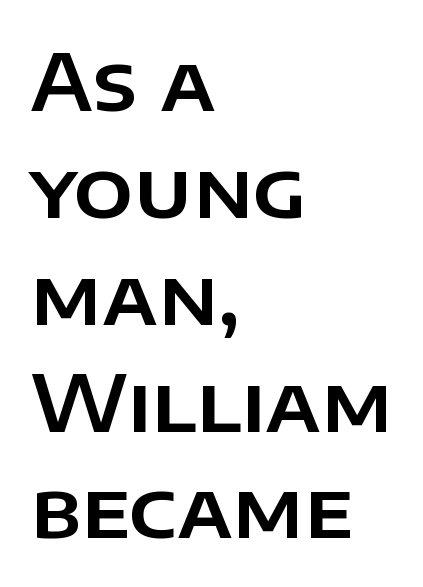
{"serif": "no", "italic": "no", "width": "normal", "stroke_contrast": "low", "x_height": "large", "monospaced": "no", "underline": "no", "align": "left", "line_spacing": "normal", "line_spacing_ratio": 1.37, "letter_spacing": "normal", "letter_spacing_em": 0.0, "glyph_px": 78}
